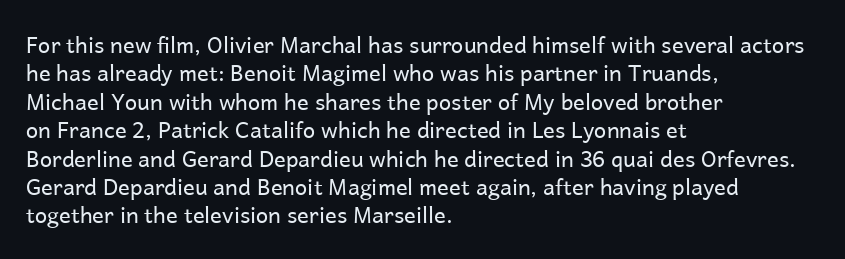
The image shows 22 px text type, upright; set left-aligned, normal line spacing (1.29x), normal letter spacing, not underlined.
